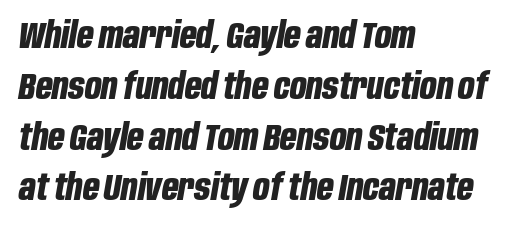
The letters advance in unequal steps, a hallmark of proportional type. The text block is weighted toward the left margin, trailing off unevenly rightward. Look at the stroke-to-counter ratio: heavy, a bold. If you measured baseline to baseline, you'd find a middling distance. Descenders hang freely into open space.
